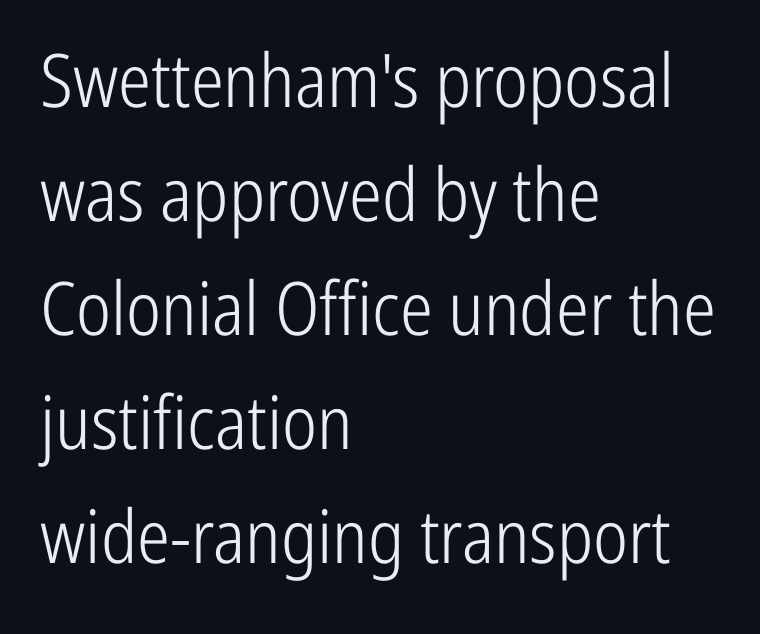
The image shows 74 px light, condensed sans-serif type, upright; set left-aligned, normal line spacing (1.54x), normal letter spacing, not underlined; low stroke contrast and a medium x-height.
